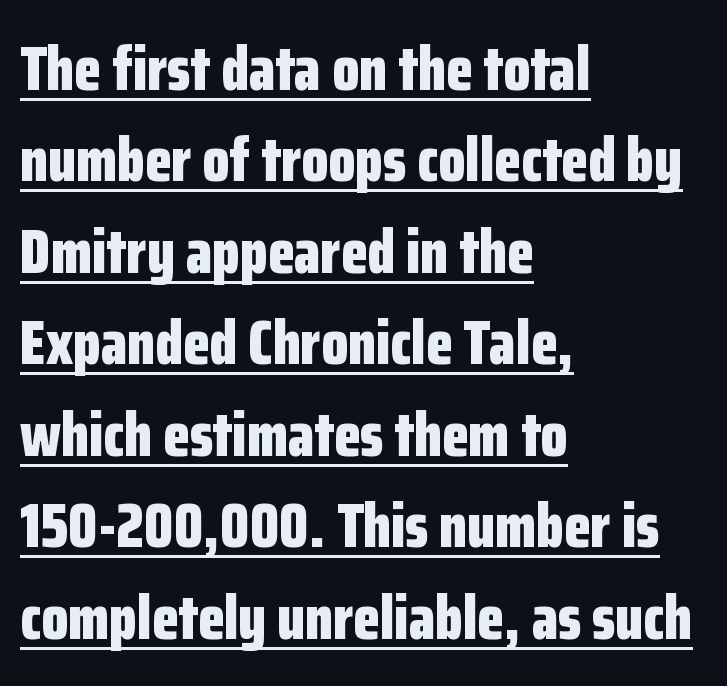
Does the weight exceed regular? Yes, all the way to bold. The rag falls on the right side of this text block. Letterform terminals end flat and unadorned throughout the passage. Decoration check: the copy is underlined.
